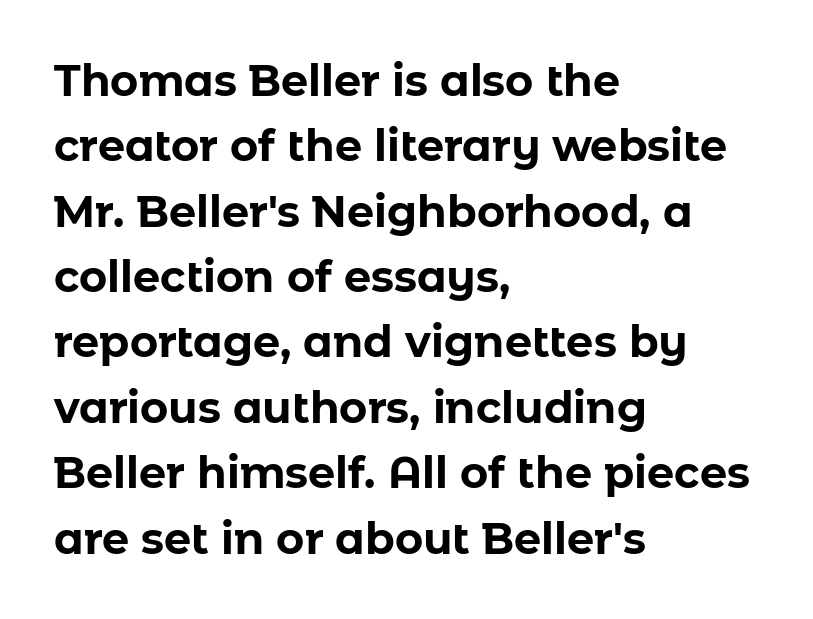
Q: Is the text bold? A: Yes.
Q: Is the text italic (slanted)? A: No, it is upright.
Q: Is the typeface a serif or a sans-serif typeface? A: Sans-serif.
Q: Is the text underlined? A: No.
Q: How is the paragraph aligned? A: Left-aligned.
Q: Is the spacing between letters normal or unusually wide? A: Normal.
Q: Is the spacing between lines tight, normal or loose? A: Normal.
Q: Width (condensed, normal, or wide)? A: Normal.
Q: Stroke contrast? A: Low.
Q: x-height? A: Medium.
Q: Monospaced? A: No.
